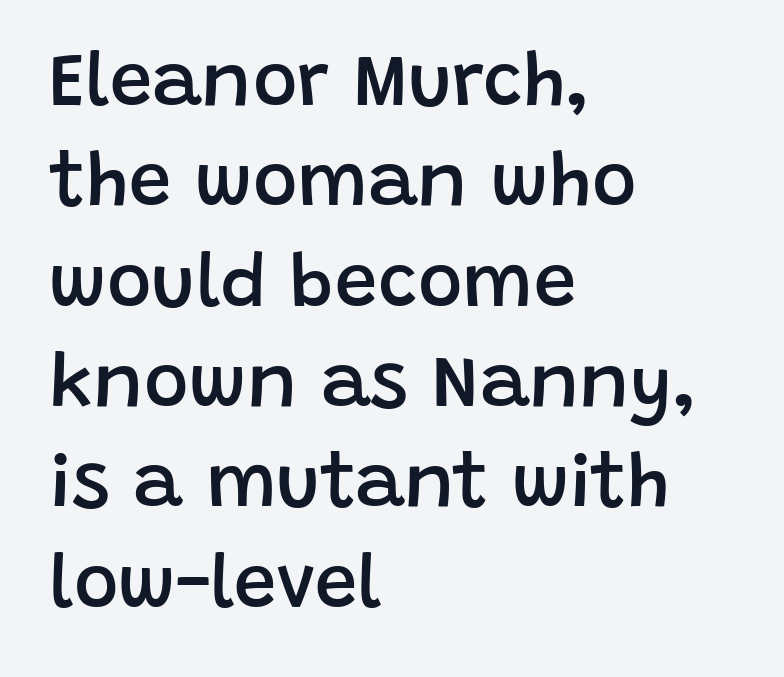
{"serif": "no", "italic": "no", "bold": "semi", "weight": "semibold", "width": "normal", "stroke_contrast": "low", "x_height": "large", "monospaced": "no", "underline": "no", "align": "left", "line_spacing": "normal", "line_spacing_ratio": 1.32, "letter_spacing": "normal", "letter_spacing_em": 0.0, "glyph_px": 76}
